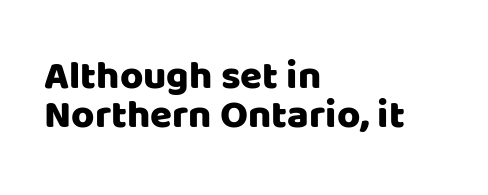
The rendering uses a small line-height, squeezing the rows. Each letter's strokes conclude bluntly, with no projecting serifs. Do the characters align in a grid? No, the font is proportional. Lines of text with bare space underneath. Is the block centered? No — it sits flush against the left margin.
